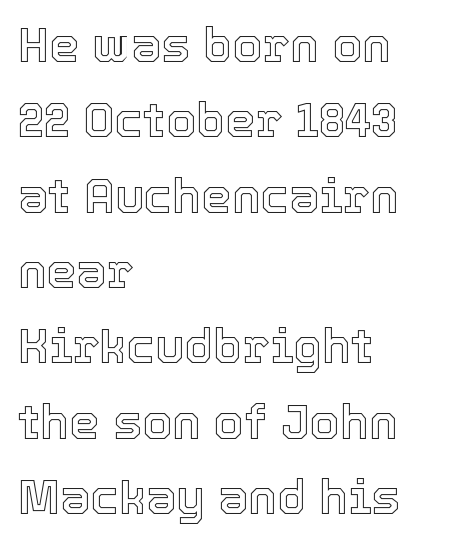
{"italic": "no", "width": "normal", "x_height": "medium", "monospaced": "no", "underline": "no", "align": "left", "line_spacing": "normal", "line_spacing_ratio": 1.57, "letter_spacing": "normal", "letter_spacing_em": 0.0, "glyph_px": 48}
